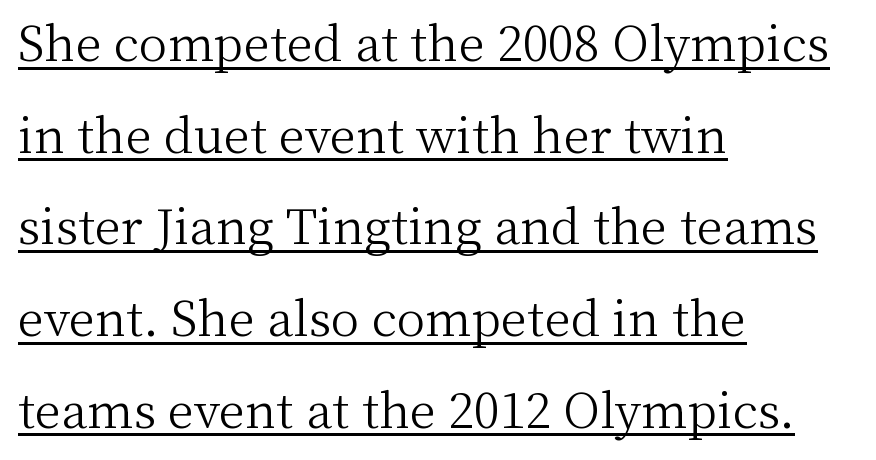
The image shows 48 px light serif type, upright; set left-aligned, loose line spacing (1.91x), normal letter spacing, underlined; medium stroke contrast and a medium x-height.
